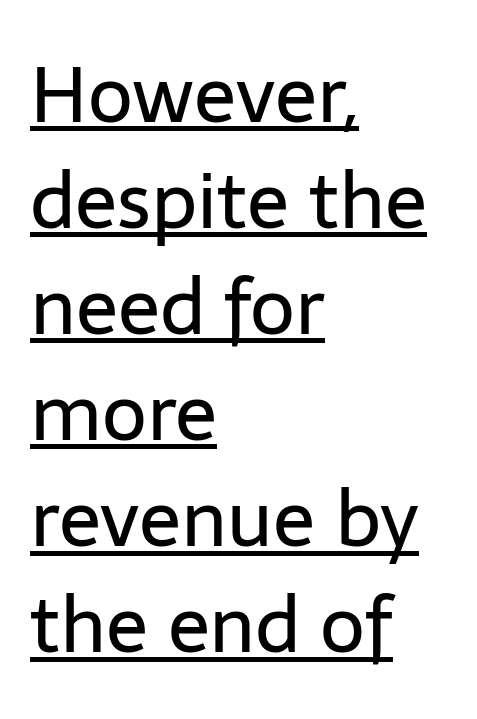
Q: Is the text bold? A: No.
Q: Is the text italic (slanted)? A: No, it is upright.
Q: Is the typeface a serif or a sans-serif typeface? A: Sans-serif.
Q: Is the text underlined? A: Yes.
Q: How is the paragraph aligned? A: Left-aligned.
Q: Is the spacing between letters normal or unusually wide? A: Normal.
Q: Is the spacing between lines tight, normal or loose? A: Normal.
Q: Width (condensed, normal, or wide)? A: Normal.
Q: Stroke contrast? A: Low.
Q: x-height? A: Medium.
Q: Monospaced? A: No.
